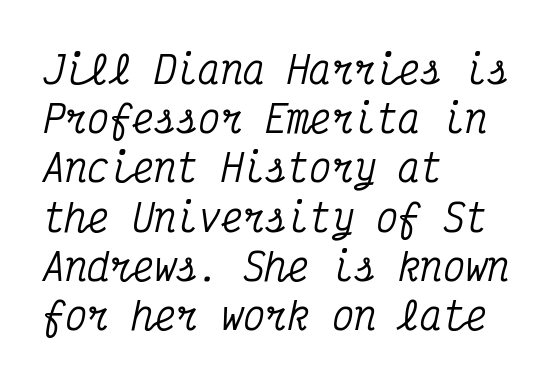
Here the glyphs are tracked normally, forming tight word shapes. Underline: absent. Short and long lines alike share a common starting point at left. You can tell it's italic because the verticals aren't actually vertical.
